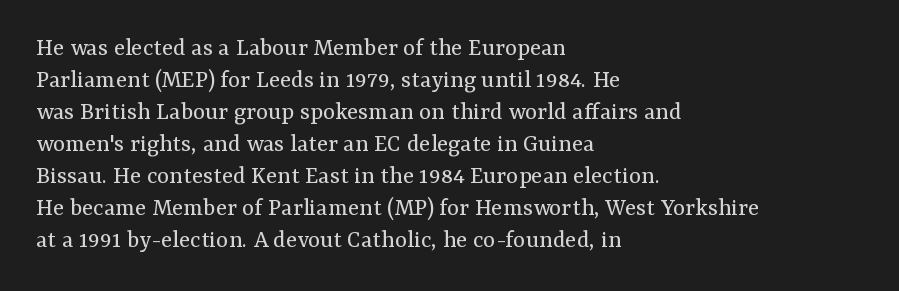
{"italic": "no", "bold": "no", "underline": "no", "align": "left", "line_spacing_ratio": 1.23, "letter_spacing": "normal", "letter_spacing_em": 0.0, "glyph_px": 26}
